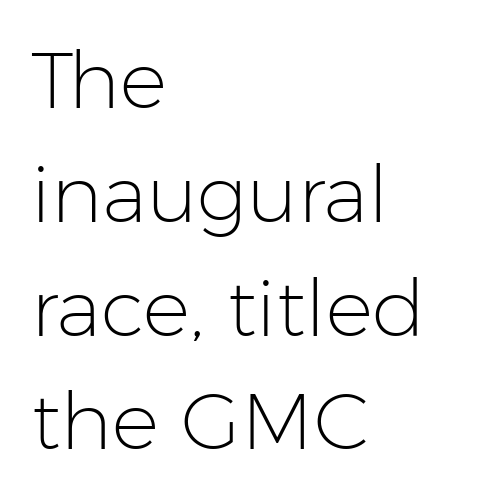
Nothing unusual about the tracking: characters are spaced as the font intends. Italic? Not at all — the glyphs are vertical. The foot of each line stays bare and open. Is the stroke heavy? The answer is a plain regular-or-lighter.
